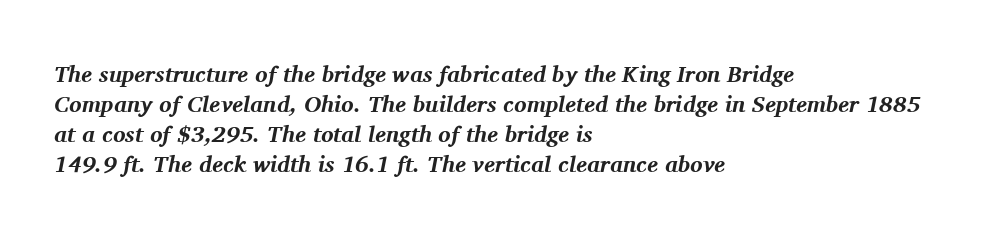
{"italic": "yes", "lean": "right", "slant_degrees": 11, "bold": "yes", "underline": "no", "align": "left", "line_spacing": "normal", "line_spacing_ratio": 1.3, "letter_spacing": "normal", "letter_spacing_em": 0.0, "glyph_px": 23}
